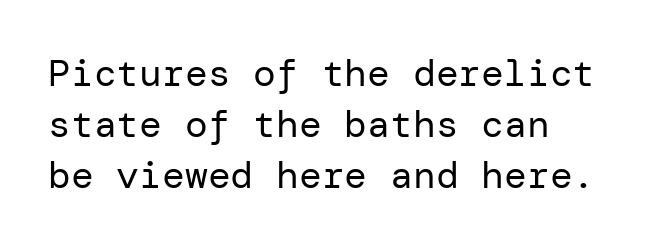
The image shows 38 px regular-weight sans-serif type, upright; set normal line spacing (1.34x), normal letter spacing, not underlined; low stroke contrast and a medium x-height.
